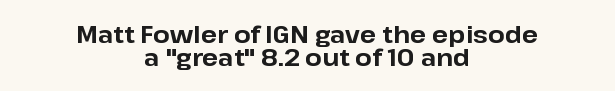
Q: Is the text bold? A: Yes.
Q: Is the text italic (slanted)? A: No, it is upright.
Q: Is the text underlined? A: No.
Q: How is the paragraph aligned? A: Centered.
Q: Is the spacing between letters normal or unusually wide? A: Normal.
Q: Is the spacing between lines tight, normal or loose? A: Tight.
